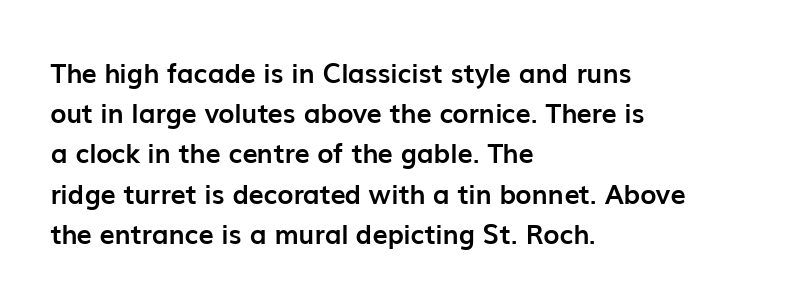
Q: Is the text bold? A: Yes.
Q: Is the text italic (slanted)? A: No, it is upright.
Q: Is the text underlined? A: No.
Q: How is the paragraph aligned? A: Left-aligned.
Q: Is the spacing between letters normal or unusually wide? A: Normal.
Q: Is the spacing between lines tight, normal or loose? A: Normal.
